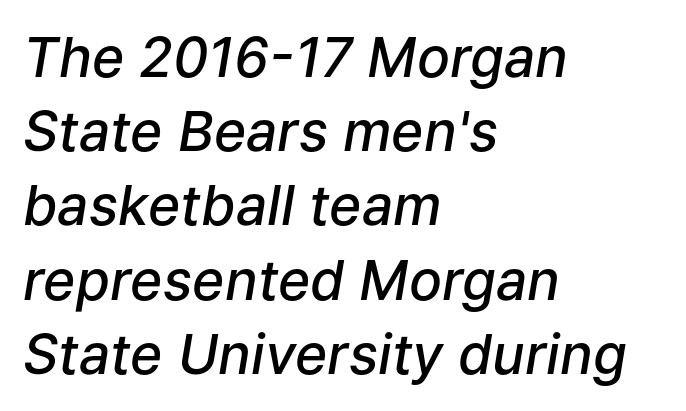
The image shows 55 px semibold type, italic (leaning right); set left-aligned, normal line spacing (1.35x), normal letter spacing, not underlined; low stroke contrast and a medium x-height.
